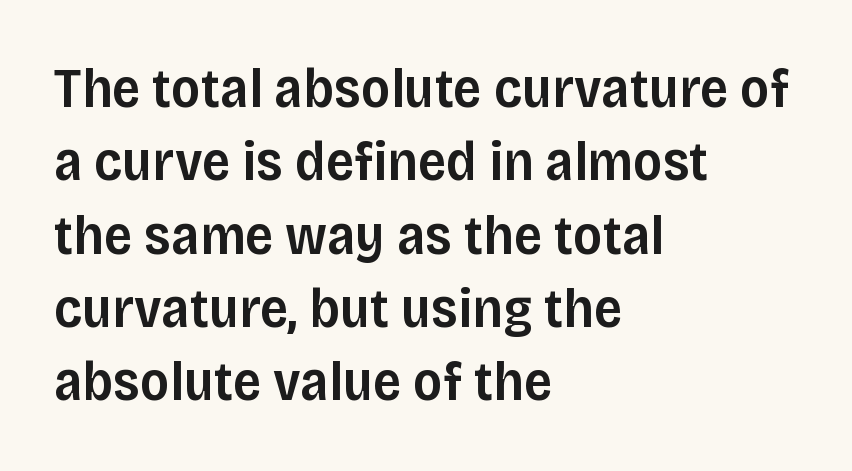
Q: Is the text bold? A: Semi-bold.
Q: Is the text italic (slanted)? A: No, it is upright.
Q: Is the typeface a serif or a sans-serif typeface? A: Sans-serif.
Q: Is the text underlined? A: No.
Q: How is the paragraph aligned? A: Left-aligned.
Q: Is the spacing between letters normal or unusually wide? A: Normal.
Q: Is the spacing between lines tight, normal or loose? A: Normal.
Q: Width (condensed, normal, or wide)? A: Normal.
Q: Stroke contrast? A: Low.
Q: x-height? A: Large.
Q: Monospaced? A: No.
